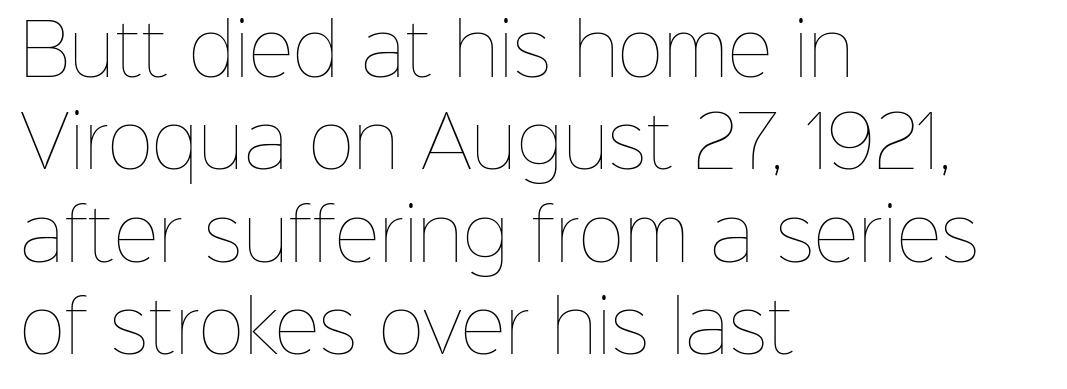
Nope, not italic — everything's standing straight. Spacing between characters is what you'd get straight out of the box. Every row of glyphs begins at an identical x-position on the left. One glance says typical: line gaps are just what's usual. Unmarked baselines from the first word to the last.
